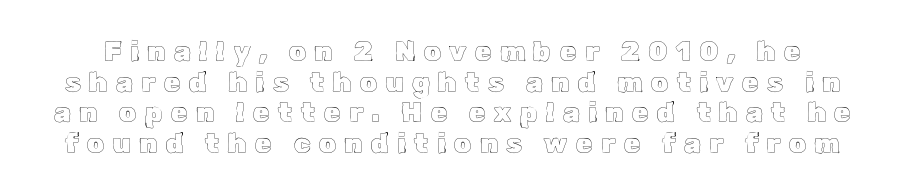
Rule under the text: the space is simply empty. In terms of leading, this rendering errs on the cramped side. The tracking reads as deliberately expanded to a designer's eye. Do the letters lean? They stand straight.
